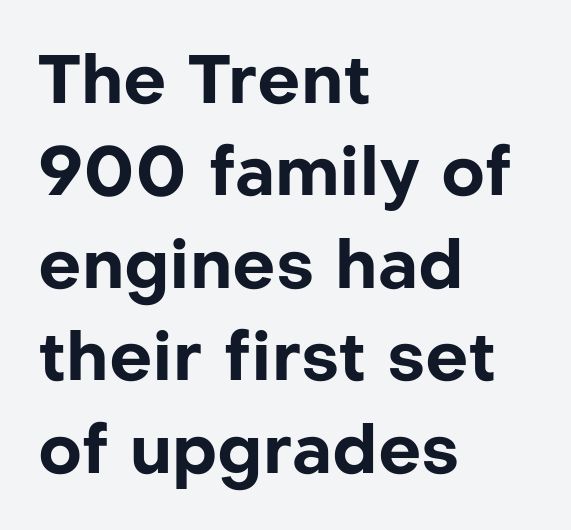
{"serif": "no", "italic": "no", "bold": "yes", "weight": "bold", "width": "normal", "stroke_contrast": "low", "x_height": "medium", "monospaced": "no", "underline": "no", "align": "left", "line_spacing": "normal", "line_spacing_ratio": 1.36, "letter_spacing": "normal", "letter_spacing_em": 0.0, "glyph_px": 68}
